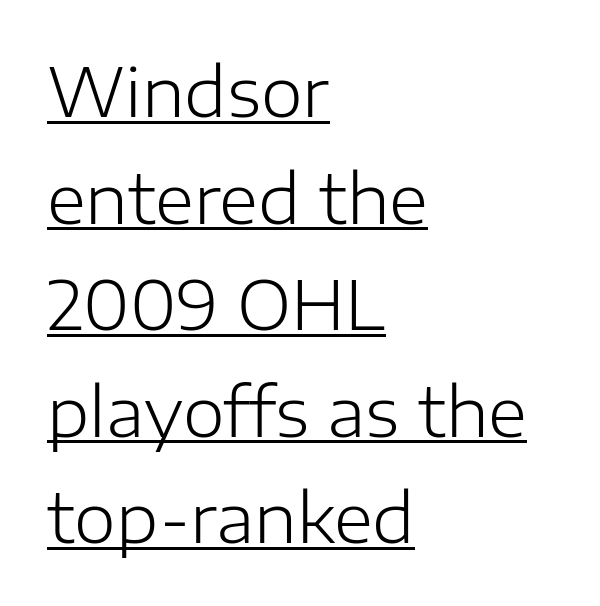
The image shows 67 px light sans-serif type, upright; set left-aligned, normal line spacing (1.59x), normal letter spacing, underlined; low stroke contrast and a medium x-height.
